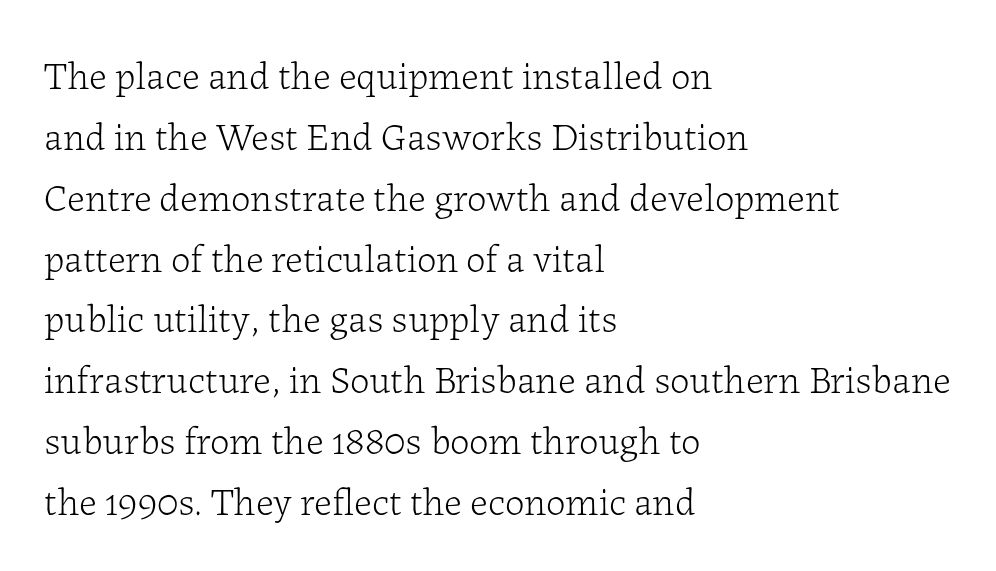
The image shows 39 px light serif type, upright; set left-aligned, normal line spacing (1.56x), normal letter spacing, not underlined; low stroke contrast and a medium x-height.
